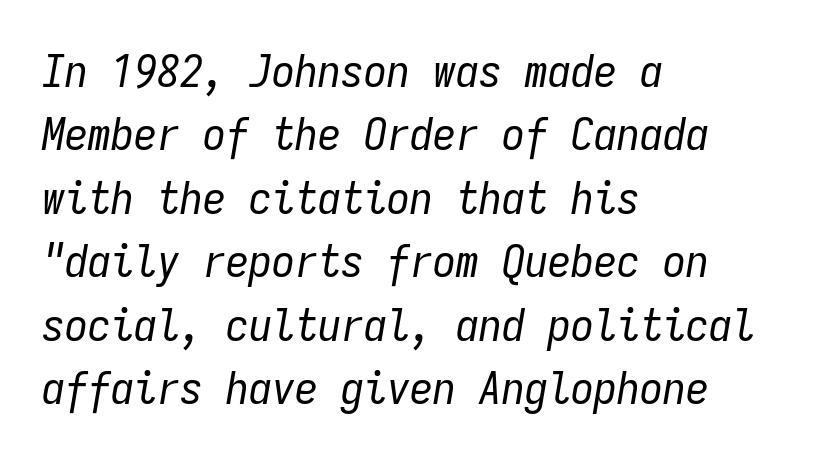
Q: Is the text bold? A: No.
Q: Is the text italic (slanted)? A: Yes, it leans right by about 9 degrees.
Q: Is the text underlined? A: No.
Q: How is the paragraph aligned? A: Left-aligned.
Q: Is the spacing between letters normal or unusually wide? A: Normal.
Q: Is the spacing between lines tight, normal or loose? A: Normal.
Q: Width (condensed, normal, or wide)? A: Condensed.
Q: Stroke contrast? A: Low.
Q: x-height? A: Medium.
Q: Monospaced? A: Yes.
